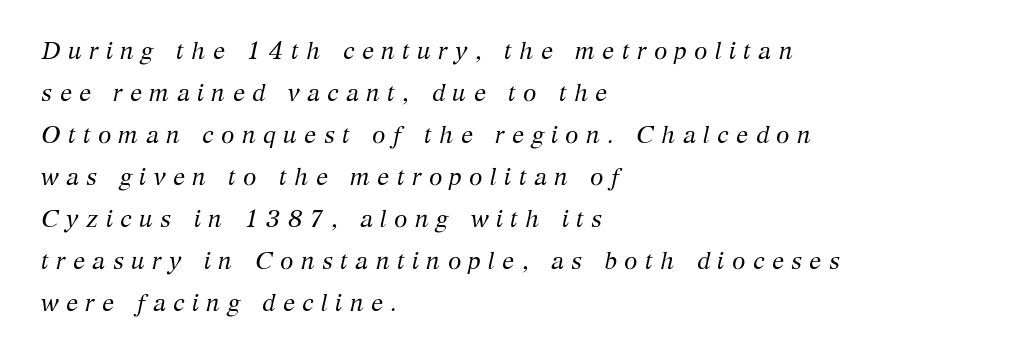
{"italic": "yes", "lean": "right", "slant_degrees": 12, "bold": "no", "underline": "no", "align": "left", "line_spacing_ratio": 1.75, "letter_spacing": "wide", "letter_spacing_em": 0.31, "glyph_px": 24}
